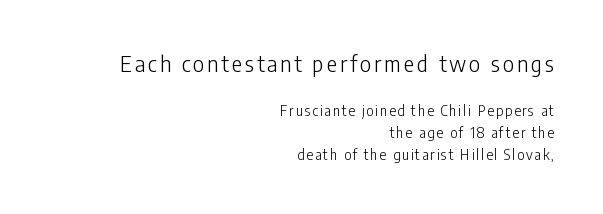
Q: Is the text bold? A: No.
Q: Is the text italic (slanted)? A: No, it is upright.
Q: Is the text underlined? A: No.
Q: How is the paragraph aligned? A: Right-aligned.
Q: Is the spacing between lines tight, normal or loose? A: Normal.
Q: Which block of text is set in a larger size, the first (top) or the second (bottom)? A: The first (top) one.
